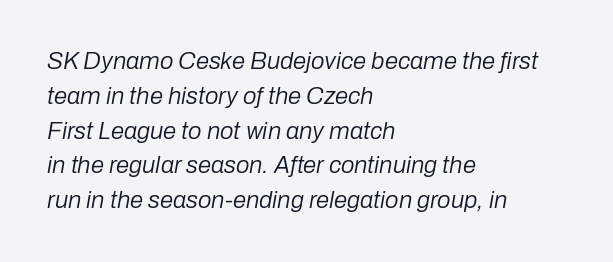
The image shows 24 px text type, italic (leaning right); set left-aligned, normal line spacing (1.45x), normal letter spacing, not underlined.
